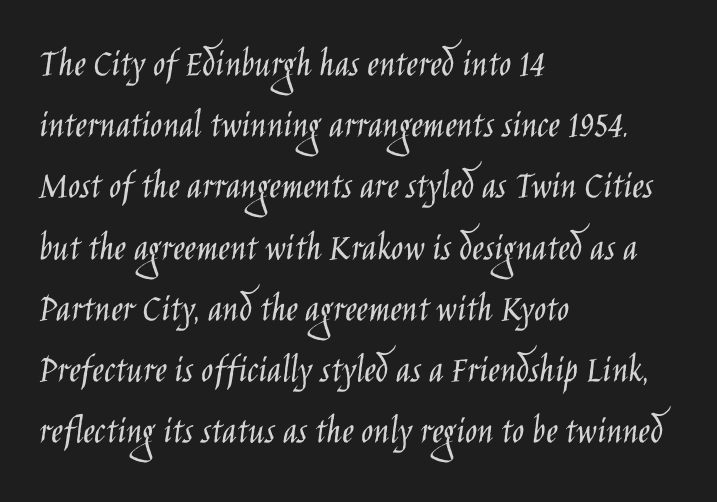
The image shows 40 px light, condensed sans-serif type; set left-aligned, normal line spacing (1.53x), normal letter spacing, not underlined; low stroke contrast and a large x-height.
